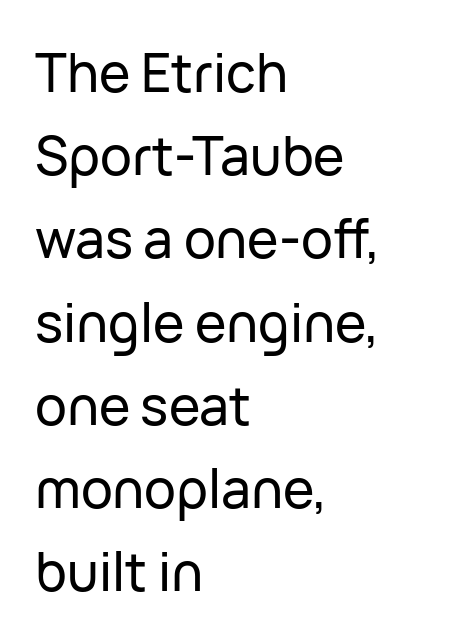
{"serif": "no", "italic": "no", "width": "normal", "stroke_contrast": "low", "x_height": "medium", "monospaced": "no", "underline": "no", "align": "left", "line_spacing": "normal", "line_spacing_ratio": 1.57, "letter_spacing": "normal", "letter_spacing_em": 0.0, "glyph_px": 53}
